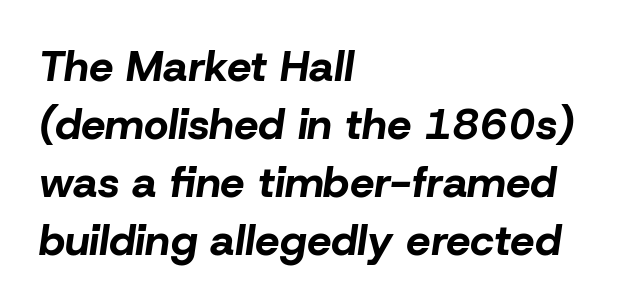
The image shows 43 px bold type, italic (leaning right); set left-aligned, normal line spacing (1.35x), normal letter spacing, not underlined; low stroke contrast and a medium x-height.
